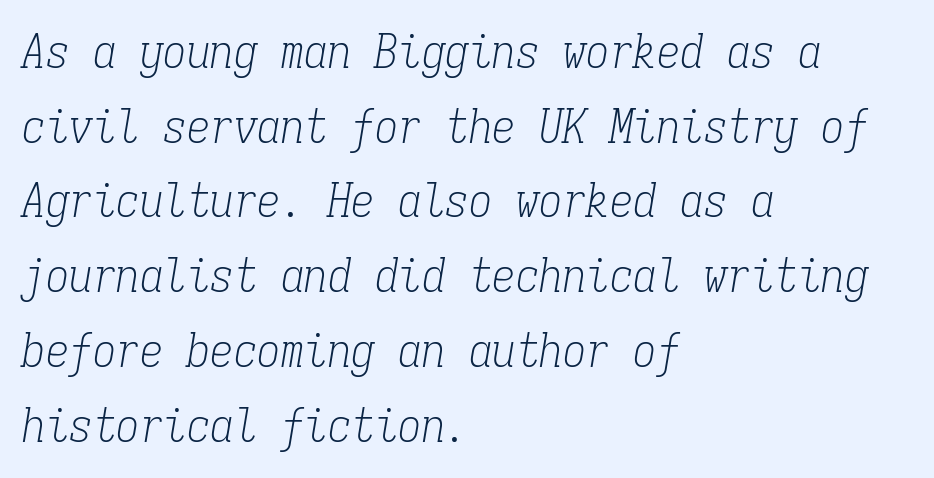
{"serif": "yes", "italic": "yes", "lean": "right", "slant_degrees": 9, "bold": "no", "weight": "light", "width": "condensed", "stroke_contrast": "low", "x_height": "medium", "monospaced": "yes", "underline": "no", "align": "left", "line_spacing": "normal", "line_spacing_ratio": 1.59, "letter_spacing": "normal", "letter_spacing_em": 0.0, "glyph_px": 47}
